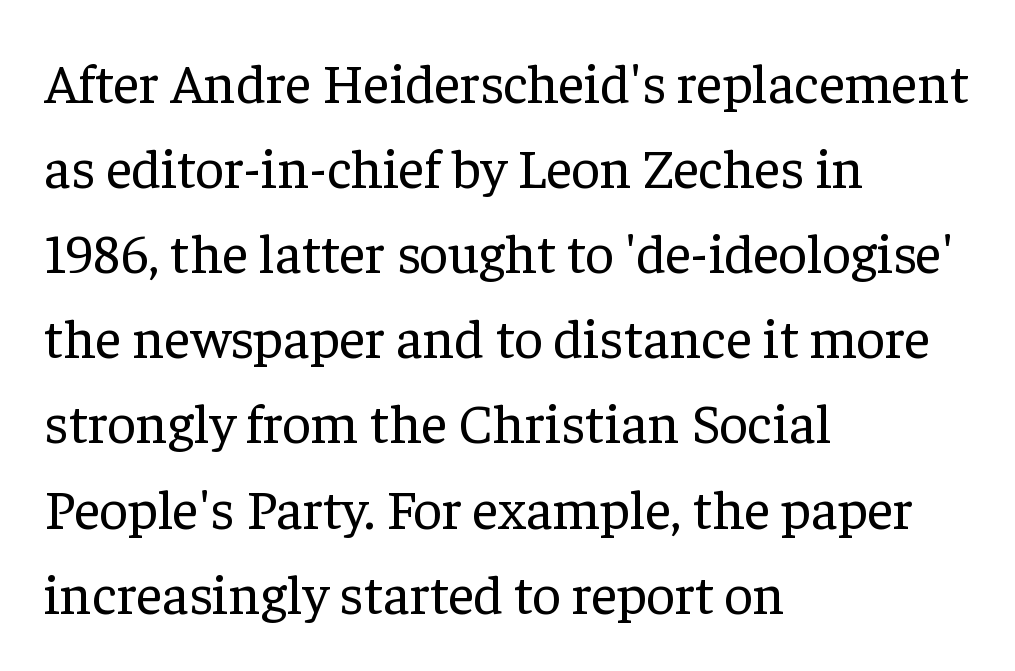
The image shows 56 px regular-weight serif type, upright; set left-aligned, normal line spacing (1.52x), normal letter spacing, not underlined; low stroke contrast and a medium x-height.
